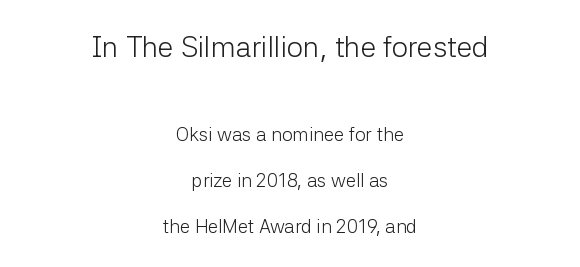
Underline: absent. The letters stand upright; this is a roman face. Spacing verdict: proportional, widths tailored to each character. The whitespace from short lines is split evenly between both sides. Between these two stacked blocks, the higher one wins on size. The block of text is sparse from top to bottom, with ample space between rows.
